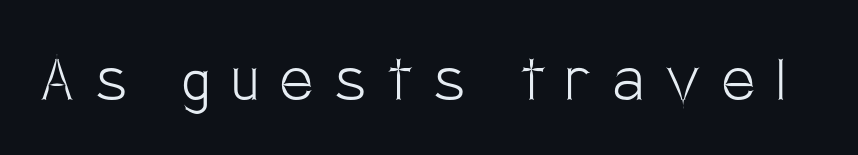
{"serif": "no", "italic": "no", "bold": "no", "weight": "light", "width": "condensed", "stroke_contrast": "low", "x_height": "large", "monospaced": "no", "underline": "no", "letter_spacing": "wide", "letter_spacing_em": 0.31, "glyph_px": 72}
